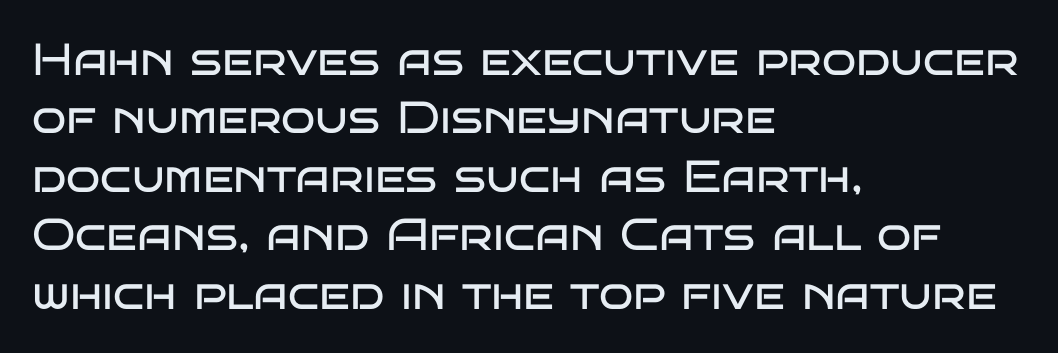
{"serif": "no", "italic": "no", "bold": "no", "weight": "regular", "width": "wide", "stroke_contrast": "low", "x_height": "large", "monospaced": "no", "underline": "no", "align": "left", "line_spacing": "normal", "line_spacing_ratio": 1.3, "letter_spacing": "normal", "letter_spacing_em": 0.0, "glyph_px": 45}
